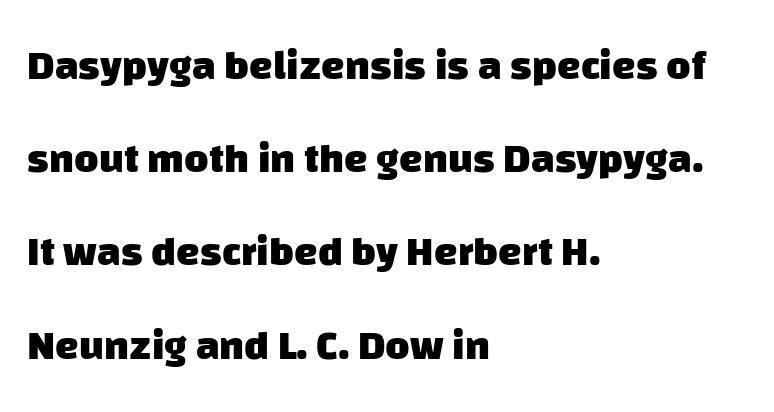
Q: Is the text bold? A: Yes.
Q: Is the typeface a serif or a sans-serif typeface? A: Sans-serif.
Q: Is the text underlined? A: No.
Q: How is the paragraph aligned? A: Left-aligned.
Q: Is the spacing between letters normal or unusually wide? A: Normal.
Q: Is the spacing between lines tight, normal or loose? A: Loose.
Q: Width (condensed, normal, or wide)? A: Normal.
Q: Stroke contrast? A: Low.
Q: x-height? A: Large.
Q: Monospaced? A: No.
